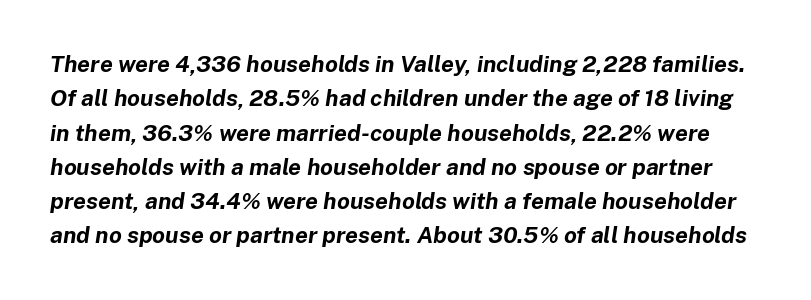
The image shows 23 px bold type, italic (leaning right); set normal line spacing (1.49x), normal letter spacing, not underlined.
